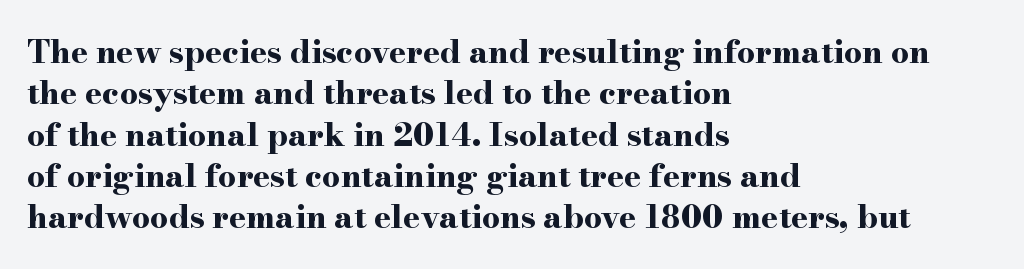
Q: Is the text bold? A: Yes.
Q: Is the text italic (slanted)? A: No, it is upright.
Q: Is the typeface a serif or a sans-serif typeface? A: Serif.
Q: Is the text underlined? A: No.
Q: How is the paragraph aligned? A: Left-aligned.
Q: Is the spacing between letters normal or unusually wide? A: Normal.
Q: Is the spacing between lines tight, normal or loose? A: Normal.
Q: Width (condensed, normal, or wide)? A: Wide.
Q: Stroke contrast? A: High.
Q: x-height? A: Small.
Q: Monospaced? A: No.
